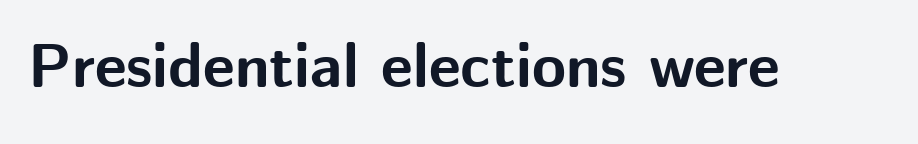
{"serif": "no", "italic": "no", "bold": "yes", "weight": "bold", "width": "normal", "stroke_contrast": "medium", "x_height": "medium", "monospaced": "no", "underline": "no", "letter_spacing": "normal", "letter_spacing_em": 0.0, "glyph_px": 62}
